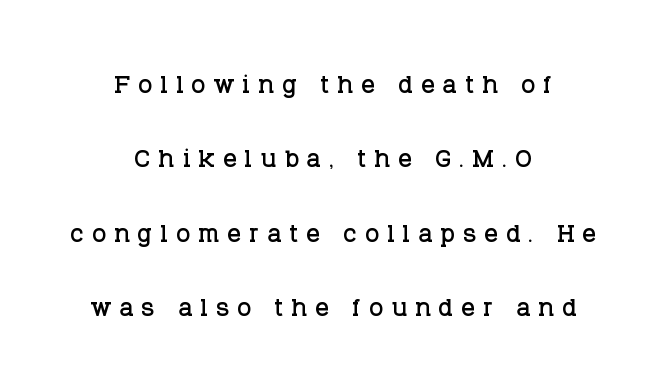
{"serif": "yes", "italic": "no", "width": "normal", "stroke_contrast": "low", "x_height": "large", "monospaced": "no", "underline": "no", "align": "center", "line_spacing": "loose", "line_spacing_ratio": 2.19, "letter_spacing": "wide", "letter_spacing_em": 0.23, "glyph_px": 34}
